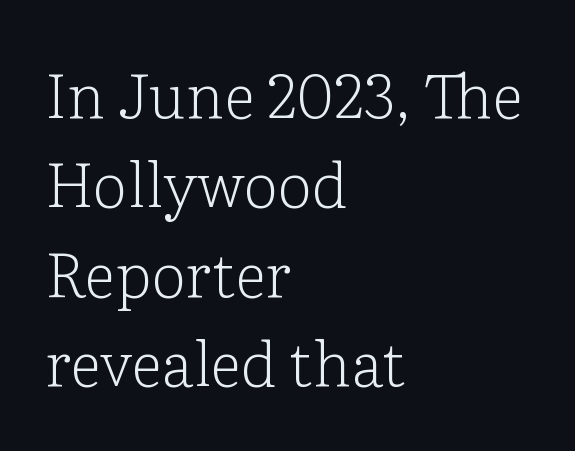
Descender tails drop into unmarked territory. A light-to-regular cut is what we see here. Varying glyph widths throughout — classic text-font behaviour. If you measured baseline to baseline, you'd find a middling distance. The setting favours the left margin, as ordinary paragraphs usually do.
